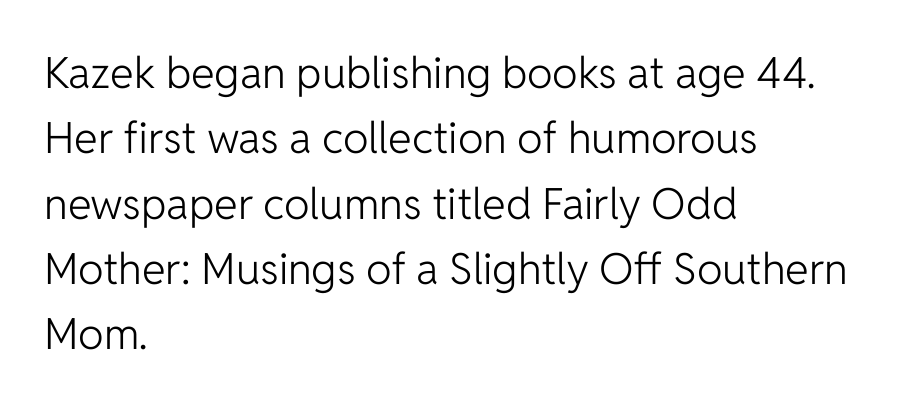
{"serif": "no", "italic": "no", "bold": "no", "weight": "light", "width": "normal", "stroke_contrast": "low", "x_height": "medium", "monospaced": "no", "underline": "no", "align": "left", "line_spacing": "normal", "line_spacing_ratio": 1.52, "letter_spacing": "normal", "letter_spacing_em": 0.0, "glyph_px": 43}
